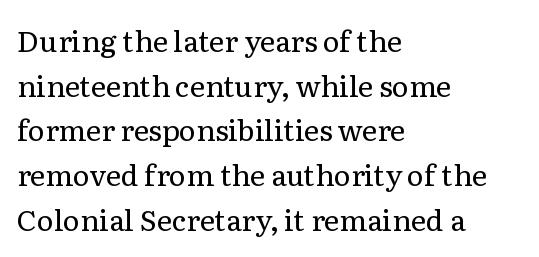
The image shows 29 px regular-weight serif type, upright; set left-aligned, normal line spacing (1.54x), normal letter spacing, not underlined; low stroke contrast and a medium x-height.
